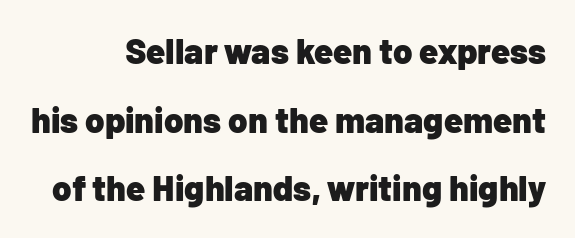
A clean baseline with only descenders dipping below it. Do the characters align in a grid? No, the font is proportional. Caption: standard tracking, unaltered. Nope, not italic — everything's standing straight.
